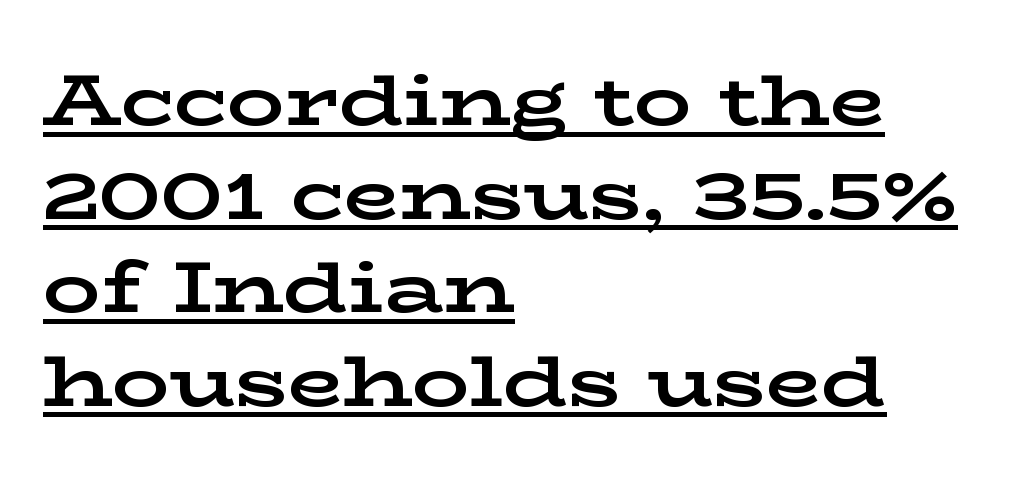
Q: Is the text bold? A: Yes.
Q: Is the text italic (slanted)? A: No, it is upright.
Q: Is the typeface a serif or a sans-serif typeface? A: Serif.
Q: Is the text underlined? A: Yes.
Q: How is the paragraph aligned? A: Left-aligned.
Q: Is the spacing between letters normal or unusually wide? A: Normal.
Q: Is the spacing between lines tight, normal or loose? A: Normal.
Q: Width (condensed, normal, or wide)? A: Wide.
Q: Stroke contrast? A: Low.
Q: x-height? A: Medium.
Q: Monospaced? A: No.
